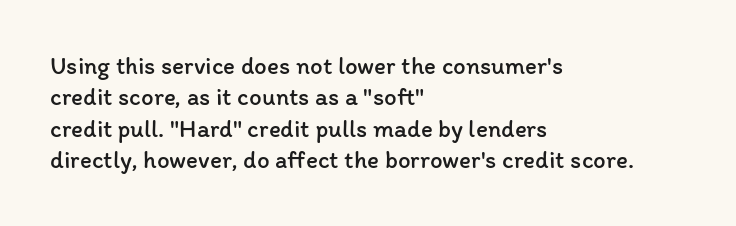
The image shows 25 px text type, upright; set left-aligned, normal line spacing (1.26x), normal letter spacing, not underlined.
